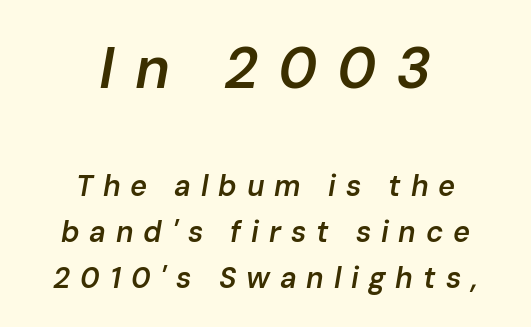
The image shows 58 px semibold type, italic (leaning right); set centered, normal line spacing (1.57x), unusually wide letter spacing (+0.34 em), not underlined; the first (top) block is 2.0x larger; low stroke contrast and a medium x-height.
